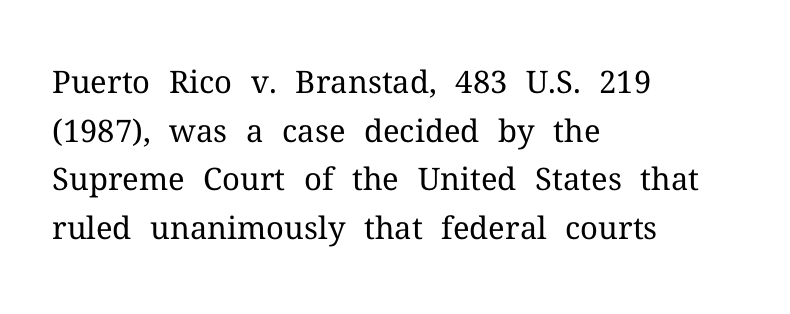
Q: Is the text bold? A: No.
Q: Is the text italic (slanted)? A: No, it is upright.
Q: Is the typeface a serif or a sans-serif typeface? A: Serif.
Q: Is the text underlined? A: No.
Q: How is the paragraph aligned? A: Left-aligned.
Q: Is the spacing between letters normal or unusually wide? A: Normal.
Q: Is the spacing between lines tight, normal or loose? A: Normal.
Q: Width (condensed, normal, or wide)? A: Normal.
Q: Stroke contrast? A: Medium.
Q: x-height? A: Medium.
Q: Monospaced? A: No.
